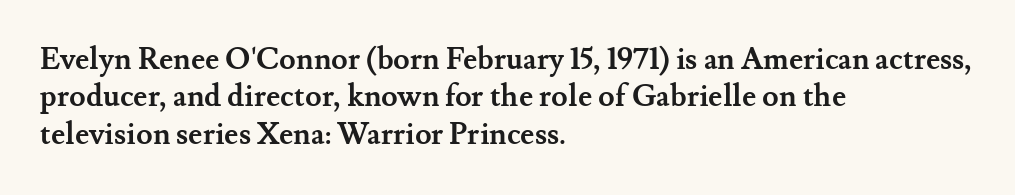
The image shows 30 px semibold serif type, upright; set left-aligned, normal line spacing (1.25x), normal letter spacing, not underlined; medium stroke contrast and a small x-height.
